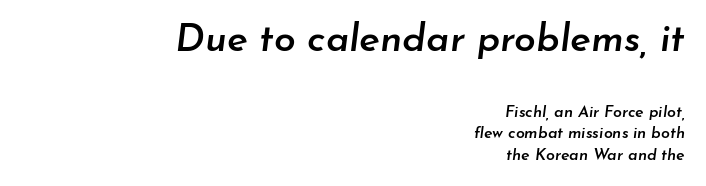
Q: Is the text bold? A: Semi-bold.
Q: Is the text italic (slanted)? A: Yes, it leans right by about 7 degrees.
Q: Is the text underlined? A: No.
Q: How is the paragraph aligned? A: Right-aligned.
Q: Is the spacing between letters normal or unusually wide? A: Normal.
Q: Is the spacing between lines tight, normal or loose? A: Normal.
Q: Which block of text is set in a larger size, the first (top) or the second (bottom)? A: The first (top) one.
Q: Width (condensed, normal, or wide)? A: Normal.
Q: Stroke contrast? A: Low.
Q: x-height? A: Small.
Q: Monospaced? A: No.
